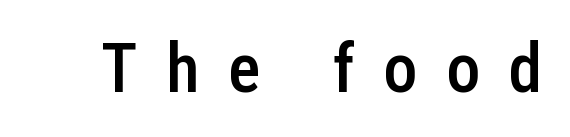
The image shows 68 px semibold, condensed sans-serif type, upright; set unusually wide letter spacing (+0.42 em), not underlined; low stroke contrast and a medium x-height.
